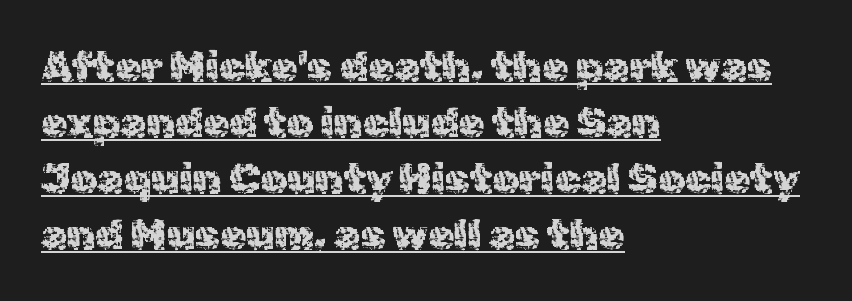
{"serif": "no", "italic": "no", "width": "normal", "x_height": "medium", "monospaced": "no", "underline": "yes", "align": "left", "line_spacing": "normal", "line_spacing_ratio": 1.33, "letter_spacing": "normal", "letter_spacing_em": 0.0, "glyph_px": 42}
